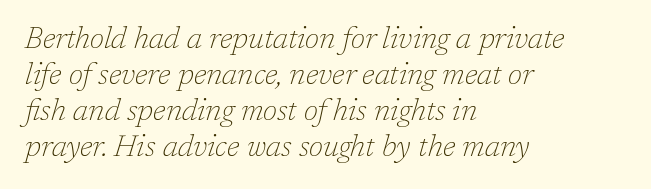
{"serif": "yes", "italic": "yes", "lean": "right", "slant_degrees": 17, "bold": "no", "weight": "thin", "width": "normal", "stroke_contrast": "low", "x_height": "medium", "monospaced": "no", "underline": "no", "align": "left", "line_spacing_ratio": 1.2, "letter_spacing": "normal", "letter_spacing_em": 0.0, "glyph_px": 30}
